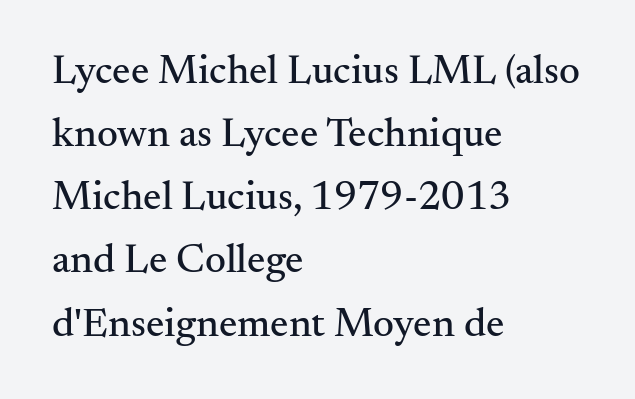
{"serif": "yes", "italic": "no", "width": "normal", "stroke_contrast": "medium", "x_height": "small", "monospaced": "no", "underline": "no", "align": "left", "line_spacing": "normal", "line_spacing_ratio": 1.54, "letter_spacing": "normal", "letter_spacing_em": 0.0, "glyph_px": 41}
